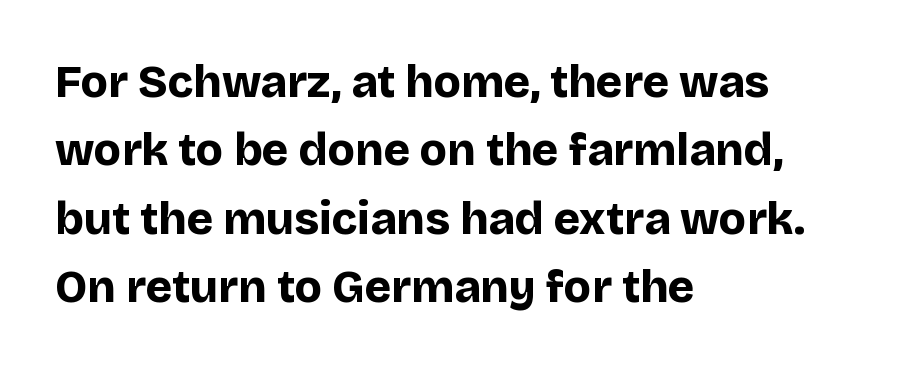
The image shows 45 px bold sans-serif type, upright; set left-aligned, normal line spacing (1.52x), normal letter spacing, not underlined; low stroke contrast and a large x-height.
